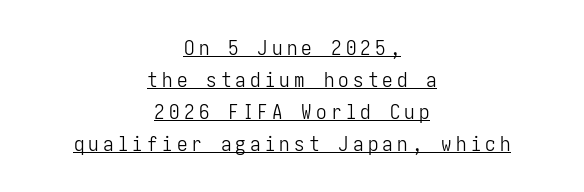
One glance says typical: line gaps are just what's usual. Posture: upright roman. Stems here are at most as thick as an everyday book face. Spacing between characters has been opened up far beyond the box default.
